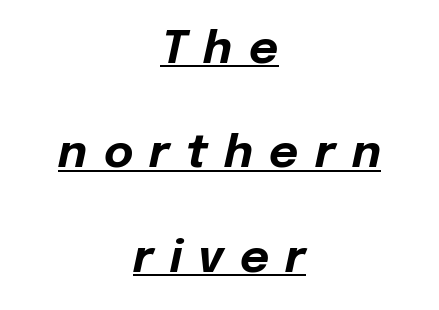
Q: Is the text bold? A: Yes.
Q: Is the text italic (slanted)? A: Yes, it leans right by about 12 degrees.
Q: Is the text underlined? A: Yes.
Q: How is the paragraph aligned? A: Centered.
Q: Is the spacing between letters normal or unusually wide? A: Unusually wide.
Q: Is the spacing between lines tight, normal or loose? A: Loose.
Q: Width (condensed, normal, or wide)? A: Normal.
Q: Stroke contrast? A: Low.
Q: x-height? A: Medium.
Q: Monospaced? A: No.
